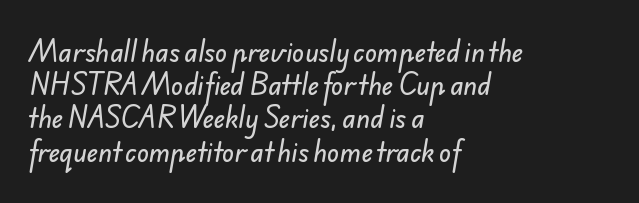
These lines stack with their left ends in a neat column. Underline: absent. How are the letters spaced? Ordinarily, with no added tracking. Baseline-to-baseline distance is the conventional proportion of letter height.
